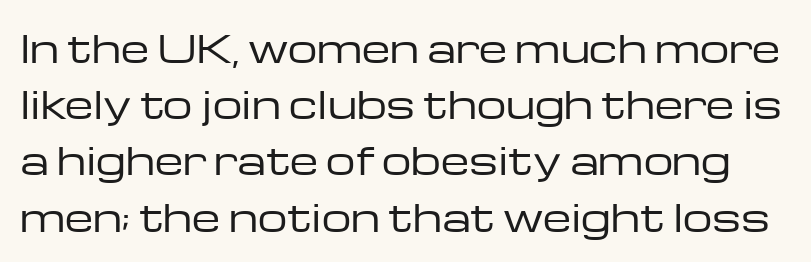
Q: Is the text bold? A: No.
Q: Is the text italic (slanted)? A: No, it is upright.
Q: Is the typeface a serif or a sans-serif typeface? A: Sans-serif.
Q: Is the text underlined? A: No.
Q: Is the spacing between letters normal or unusually wide? A: Normal.
Q: Is the spacing between lines tight, normal or loose? A: Normal.
Q: Width (condensed, normal, or wide)? A: Wide.
Q: Stroke contrast? A: Low.
Q: x-height? A: Medium.
Q: Monospaced? A: No.
